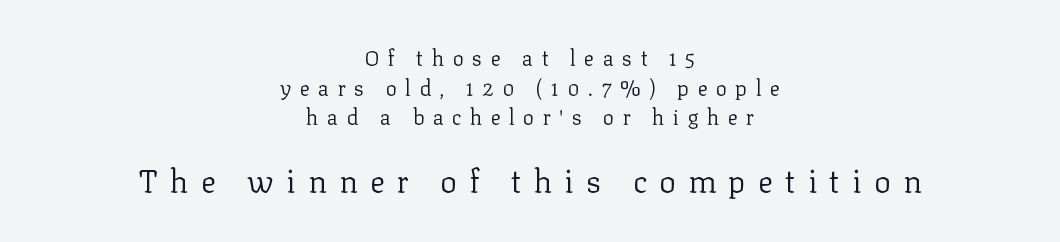
{"serif": "yes", "italic": "no", "bold": "no", "weight": "regular", "width": "normal", "stroke_contrast": "low", "x_height": "medium", "monospaced": "no", "underline": "no", "align": "center", "line_spacing": "normal", "line_spacing_ratio": 1.41, "letter_spacing": "wide", "letter_spacing_em": 0.4, "larger_block": "second", "size_ratio": 1.48, "glyph_px": 31}
